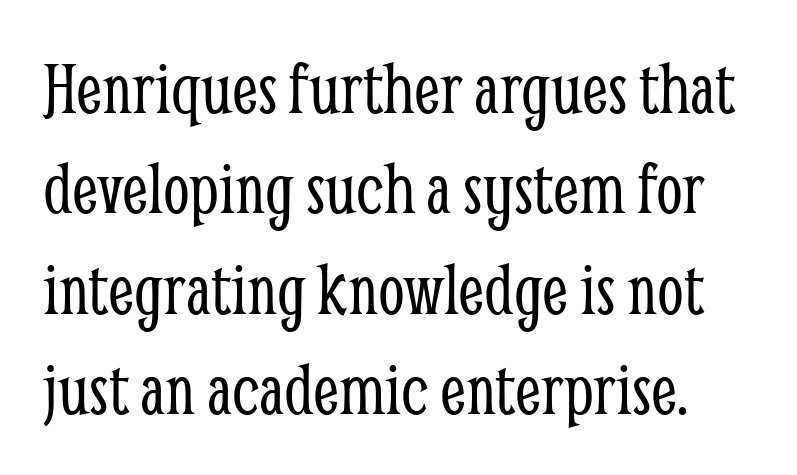
The image shows 76 px light, condensed serif type, upright; set normal line spacing (1.32x), normal letter spacing, not underlined; low stroke contrast and a medium x-height.
